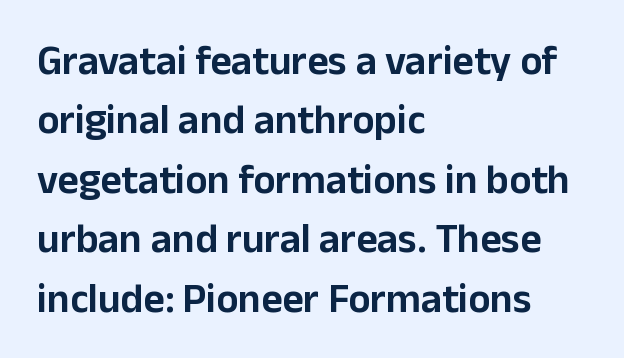
{"serif": "no", "italic": "no", "width": "normal", "stroke_contrast": "low", "x_height": "medium", "monospaced": "no", "underline": "no", "align": "left", "line_spacing": "normal", "line_spacing_ratio": 1.45, "letter_spacing": "normal", "letter_spacing_em": 0.0, "glyph_px": 41}
